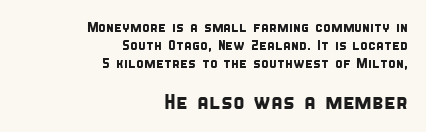
Q: Is the text underlined? A: No.
Q: How is the paragraph aligned? A: Right-aligned.
Q: Is the spacing between letters normal or unusually wide? A: Normal.
Q: Is the spacing between lines tight, normal or loose? A: Normal.
Q: Which block of text is set in a larger size, the first (top) or the second (bottom)? A: The second (bottom) one.
